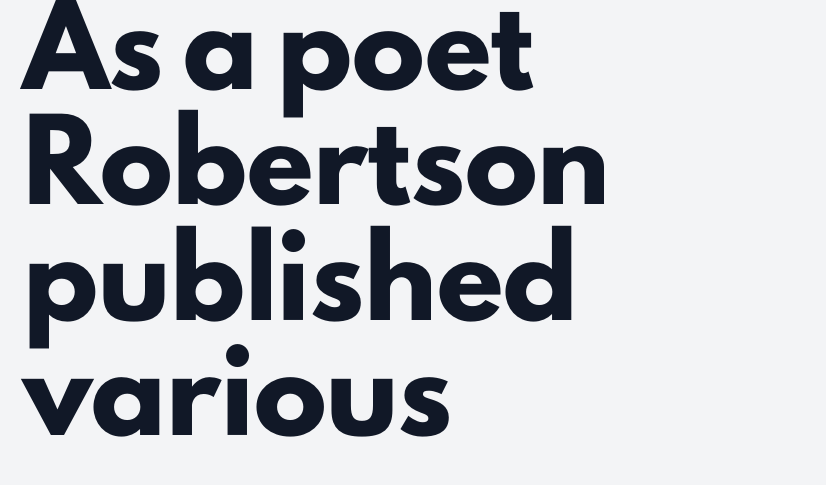
Q: Is the text bold? A: Yes.
Q: Is the text italic (slanted)? A: No, it is upright.
Q: Is the typeface a serif or a sans-serif typeface? A: Sans-serif.
Q: Is the text underlined? A: No.
Q: How is the paragraph aligned? A: Left-aligned.
Q: Is the spacing between letters normal or unusually wide? A: Normal.
Q: Is the spacing between lines tight, normal or loose? A: Normal.
Q: Width (condensed, normal, or wide)? A: Normal.
Q: Stroke contrast? A: Low.
Q: x-height? A: Small.
Q: Monospaced? A: No.
